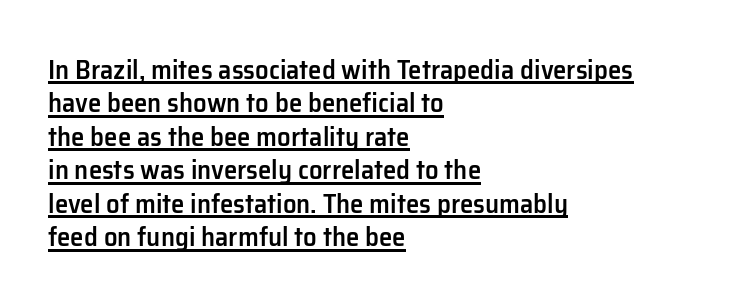
The image shows 27 px text type, upright; set left-aligned, line spacing 1.24x, normal letter spacing, underlined.
